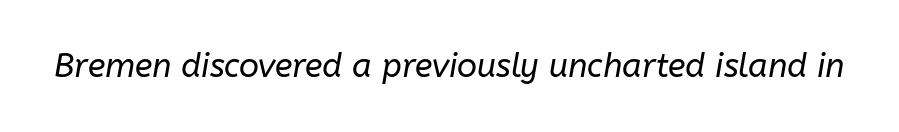
The gaps between neighbouring characters are ordinary and unremarkable. The rendering uses natural spacing where letterforms have individual widths. The typeface has the unassuming heft of standard copy or less. A bare baseline throughout the passage. Slanted lettering throughout.
